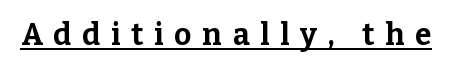
{"serif": "yes", "italic": "no", "bold": "yes", "weight": "bold", "width": "normal", "stroke_contrast": "low", "x_height": "medium", "monospaced": "no", "underline": "yes", "letter_spacing": "wide", "letter_spacing_em": 0.36, "glyph_px": 30}
